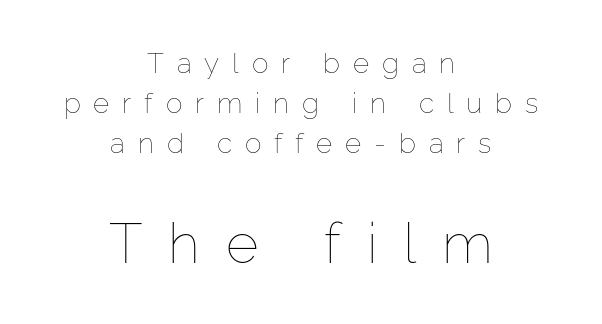
{"italic": "no", "bold": "no", "weight": "thin", "width": "normal", "stroke_contrast": "low", "x_height": "medium", "monospaced": "no", "underline": "no", "align": "center", "line_spacing": "normal", "line_spacing_ratio": 1.42, "letter_spacing": "wide", "letter_spacing_em": 0.46, "larger_block": "second", "size_ratio": 2.0, "glyph_px": 56}
